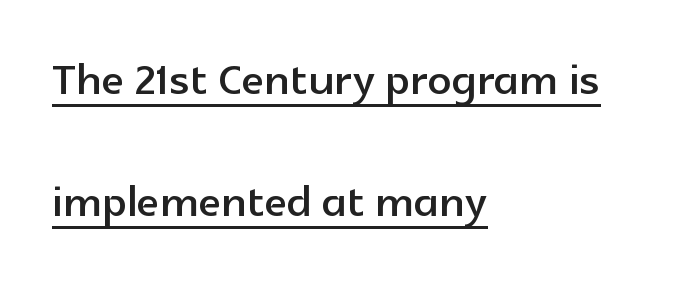
The image shows 59 px sans-serif type, upright; set left-aligned, loose line spacing (2.06x), normal letter spacing, underlined; a medium x-height.
